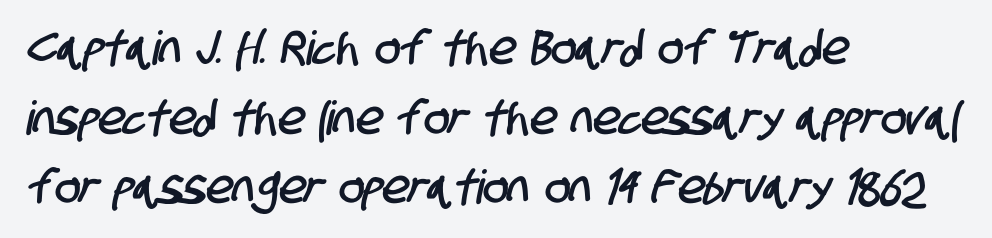
The image shows 47 px condensed sans-serif type; set left-aligned, normal line spacing (1.48x), normal letter spacing, not underlined; low stroke contrast and a large x-height.
